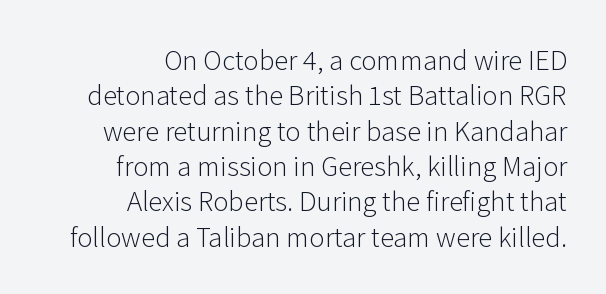
{"italic": "no", "bold": "no", "underline": "no", "align": "right", "line_spacing": "normal", "line_spacing_ratio": 1.36, "letter_spacing": "normal", "letter_spacing_em": 0.0, "glyph_px": 26}
